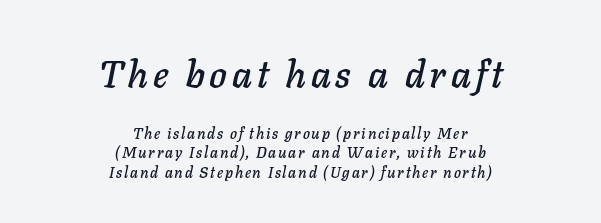
The image shows 38 px text type, italic (leaning right); set centered, normal line spacing (1.3x), not underlined; the first (top) block is 2.53x larger; low stroke contrast and a medium x-height.
